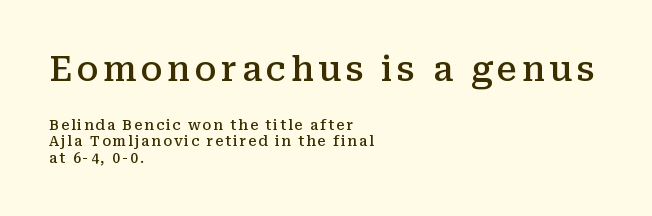
The image shows 34 px semibold serif type, upright; set left-aligned, line spacing 1.19x, not underlined; the first (top) block is 2.43x larger; medium stroke contrast and a medium x-height.
